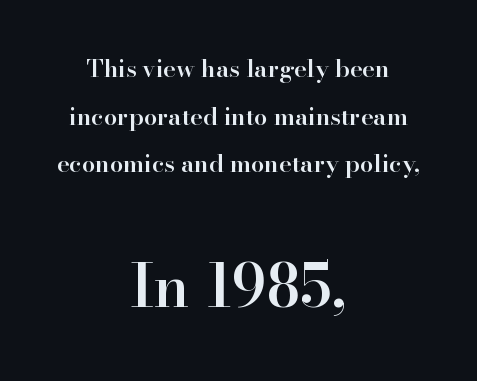
Posture: straight, roman, zero tilt. A somewhat darkened texture: the type is semibold rather than bold. Looks like regular typesetting: each glyph gets only the width it needs. The gap between lines stays unmarked. You could fit nearly another row in the gap between these rows. You get the small type first, then a jump to larger type.
